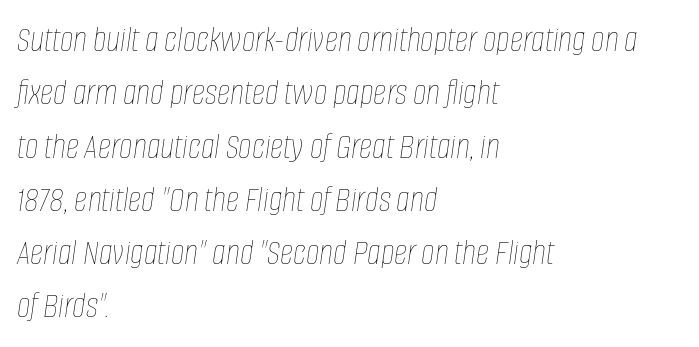
Q: Is the text bold? A: No.
Q: Is the text italic (slanted)? A: Yes, it leans right by about 8 degrees.
Q: Is the text underlined? A: No.
Q: How is the paragraph aligned? A: Left-aligned.
Q: Is the spacing between letters normal or unusually wide? A: Normal.
Q: Is the spacing between lines tight, normal or loose? A: Normal.
Q: Width (condensed, normal, or wide)? A: Condensed.
Q: Stroke contrast? A: Low.
Q: x-height? A: Large.
Q: Monospaced? A: No.
